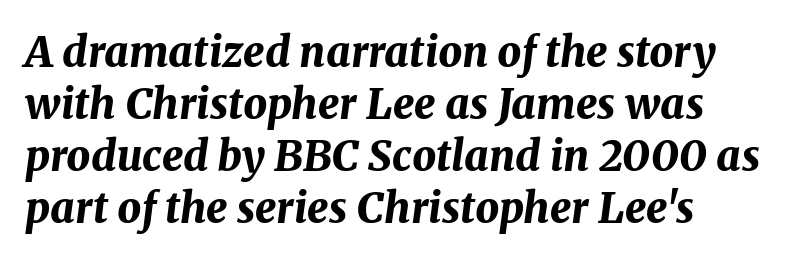
The image shows 42 px bold type, italic (leaning right); set left-aligned, line spacing 1.24x, normal letter spacing, not underlined; medium stroke contrast and a medium x-height.
